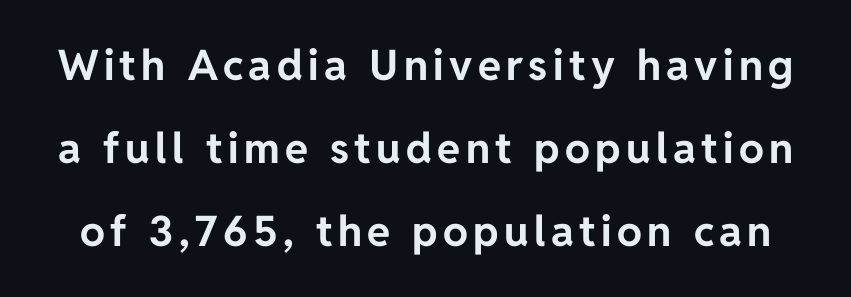
The image shows 42 px bold sans-serif type, upright; set loose line spacing (1.98x), not underlined; low stroke contrast and a medium x-height.
